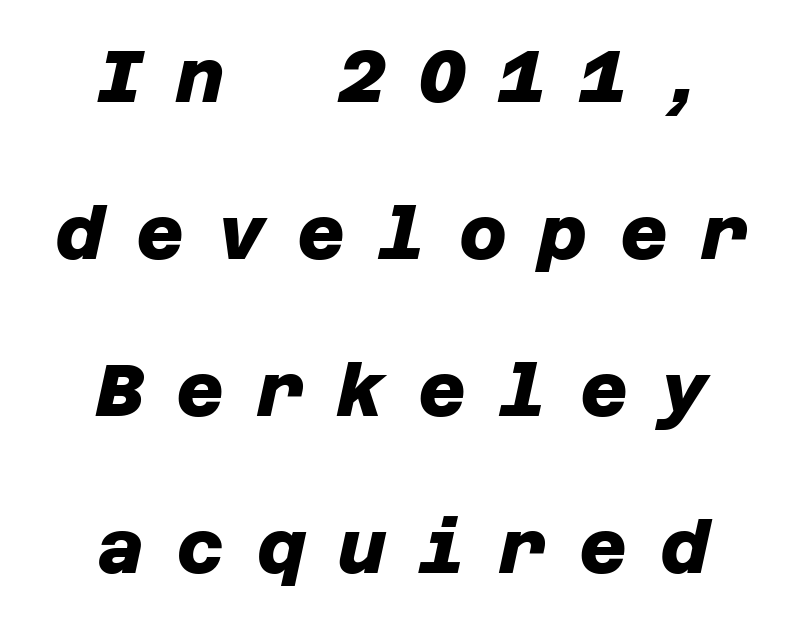
{"serif": "no", "bold": "yes", "weight": "heavy", "width": "normal", "stroke_contrast": "low", "x_height": "large", "underline": "no", "align": "center", "line_spacing": "loose", "line_spacing_ratio": 2.12, "letter_spacing": "wide", "letter_spacing_em": 0.44, "glyph_px": 74}
